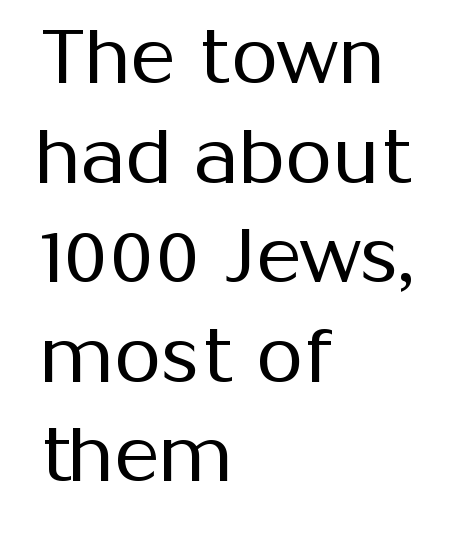
This sample has the flowing, uneven cadence of proportional lettering. The area under the type is left untouched. Each line starts at the same left margin while the right side varies. Are there feet on the stems? There aren't — it's a sans.
